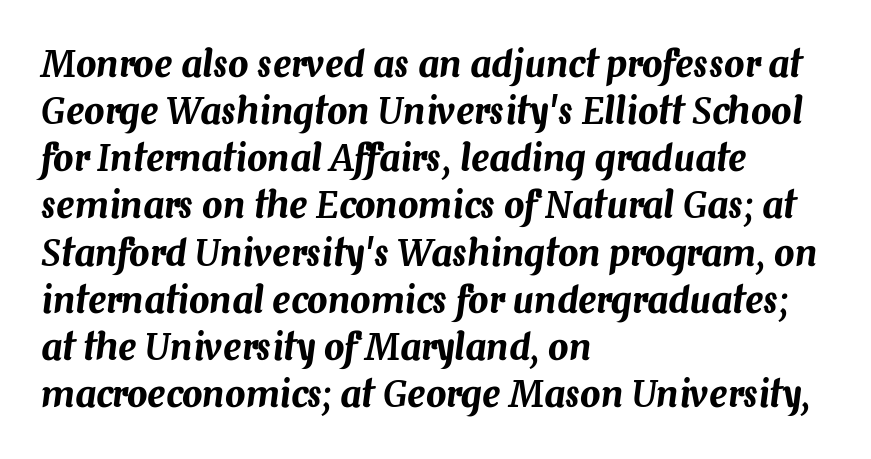
Varying glyph widths throughout — classic text-font behaviour. The face used here is rendered with its standard letterfit. The gap between lines stays unmarked. This sample is left-justified, so line endings fall wherever the words run out.
